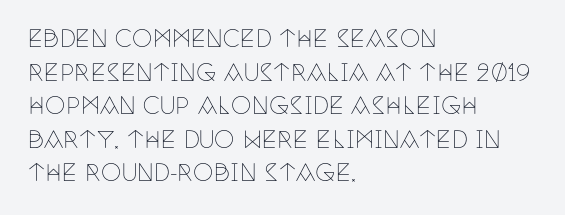
What stands out about the letter spacing? Nothing — it is the standard amount. Type without underlining. You can tell it's not italic because the verticals are truly vertical. Is there much room between lines? A standard amount, neither cramped nor airy.
